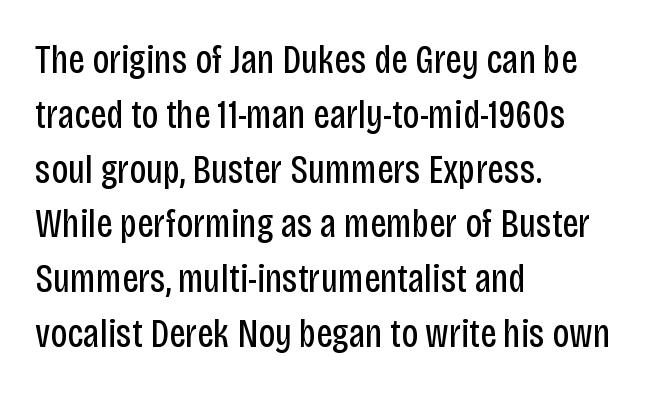
{"serif": "no", "italic": "no", "bold": "no", "weight": "regular", "width": "condensed", "stroke_contrast": "low", "x_height": "large", "monospaced": "no", "underline": "no", "align": "left", "line_spacing": "normal", "line_spacing_ratio": 1.37, "letter_spacing": "normal", "letter_spacing_em": 0.0, "glyph_px": 40}
